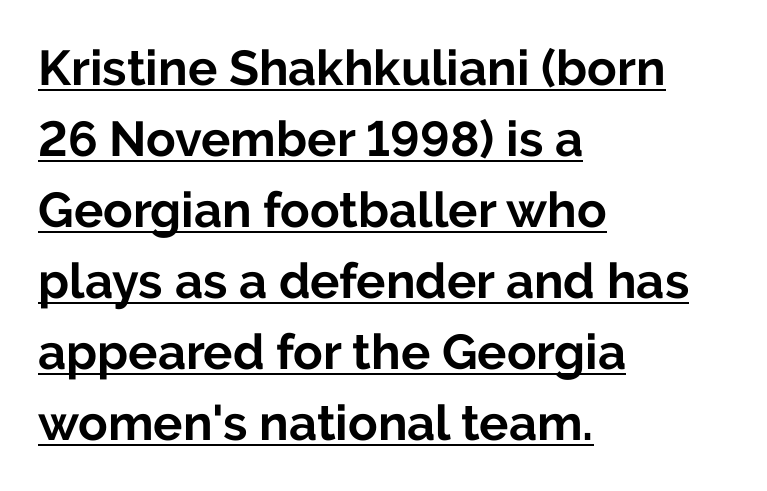
{"serif": "no", "italic": "no", "bold": "yes", "weight": "bold", "width": "normal", "stroke_contrast": "low", "x_height": "medium", "monospaced": "no", "underline": "yes", "align": "left", "line_spacing": "normal", "line_spacing_ratio": 1.45, "letter_spacing": "normal", "letter_spacing_em": 0.0, "glyph_px": 49}
